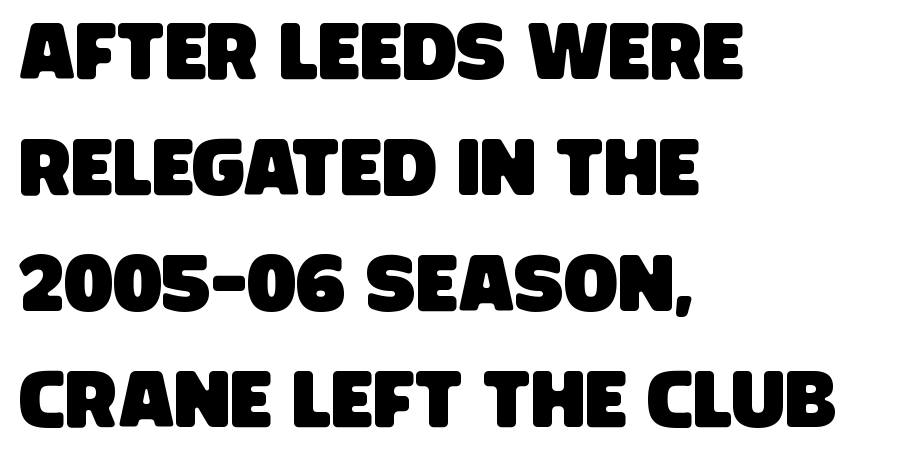
The image shows 80 px condensed sans-serif type; set left-aligned, normal line spacing (1.45x), normal letter spacing, not underlined; low stroke contrast and a large x-height.
